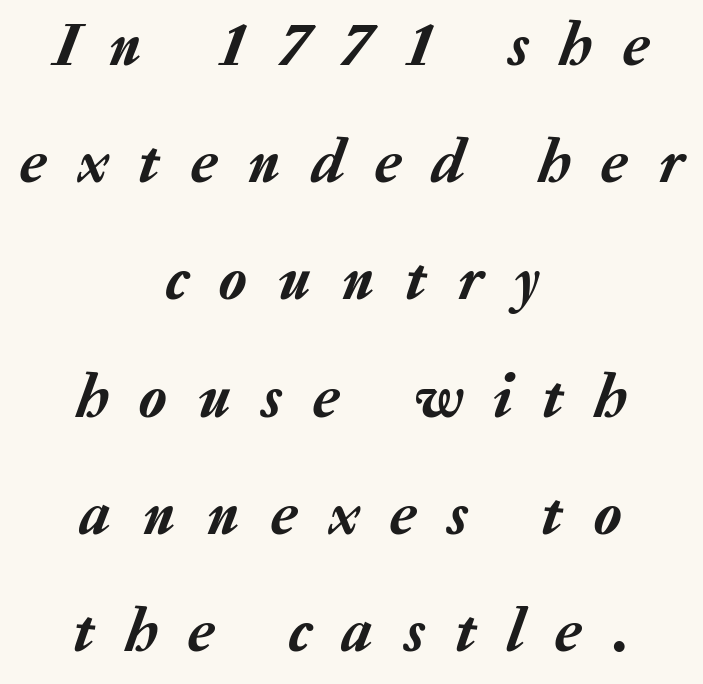
Q: Is the text italic (slanted)? A: Yes, it leans right by about 20 degrees.
Q: Is the text underlined? A: No.
Q: How is the paragraph aligned? A: Centered.
Q: Is the spacing between letters normal or unusually wide? A: Unusually wide.
Q: Width (condensed, normal, or wide)? A: Normal.
Q: Stroke contrast? A: Low.
Q: x-height? A: Medium.
Q: Monospaced? A: No.
